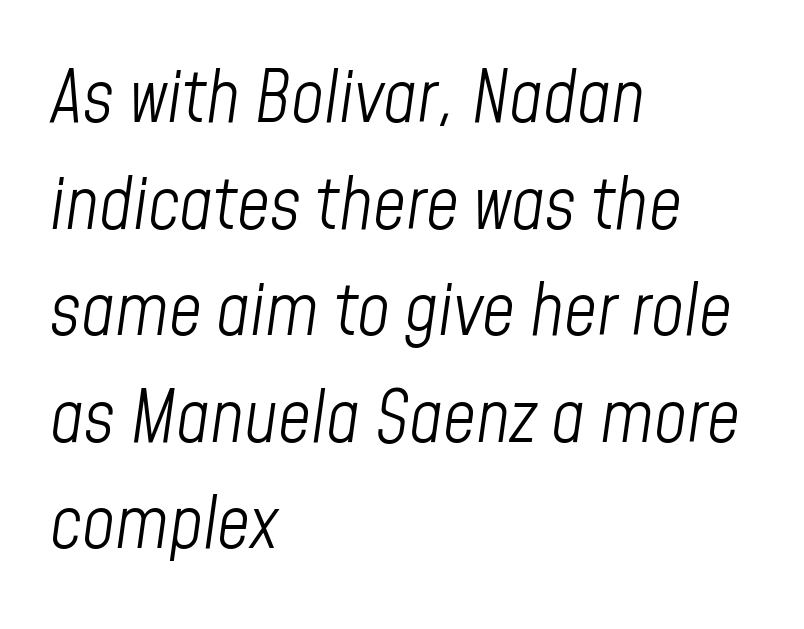
Nobody touched the tracking dial on this one. In CSS terms this would be text-align: left. The rendering uses natural spacing where letterforms have individual widths. Beneath every word, the page is bare. No letter is thick-stroked: the sample isn't bold. Tall strokes in this sample are angled rather than plumb.
